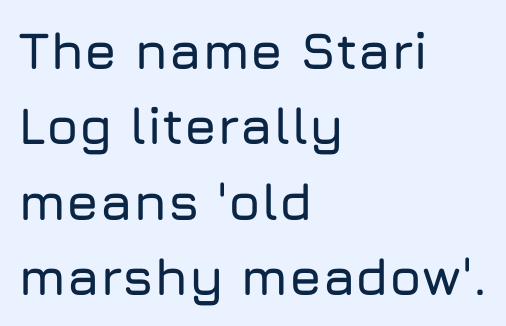
{"serif": "no", "italic": "no", "width": "normal", "stroke_contrast": "low", "x_height": "medium", "monospaced": "no", "underline": "no", "align": "left", "line_spacing": "normal", "line_spacing_ratio": 1.45, "letter_spacing": "normal", "letter_spacing_em": 0.0, "glyph_px": 52}
